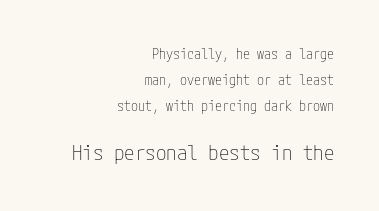
{"italic": "no", "bold": "no", "underline": "no", "align": "right", "line_spacing_ratio": 1.84, "letter_spacing": "normal", "letter_spacing_em": 0.0, "larger_block": "second", "size_ratio": 1.5, "glyph_px": 21}
